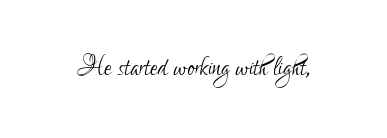
{"serif": "no", "bold": "no", "weight": "light", "width": "condensed", "stroke_contrast": "low", "x_height": "small", "monospaced": "no", "underline": "no", "letter_spacing": "normal", "letter_spacing_em": 0.0, "glyph_px": 33}
